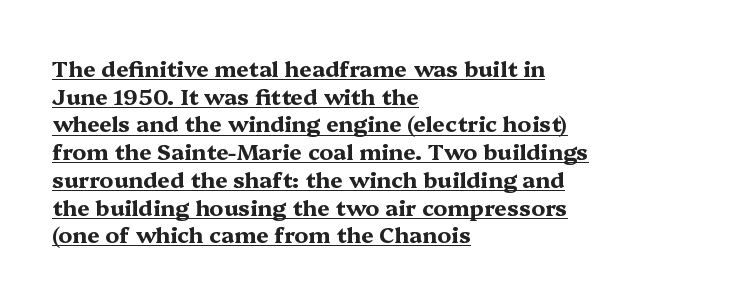
{"italic": "no", "bold": "yes", "underline": "yes", "align": "left", "line_spacing": "normal", "line_spacing_ratio": 1.26, "letter_spacing": "normal", "letter_spacing_em": 0.0, "glyph_px": 22}
